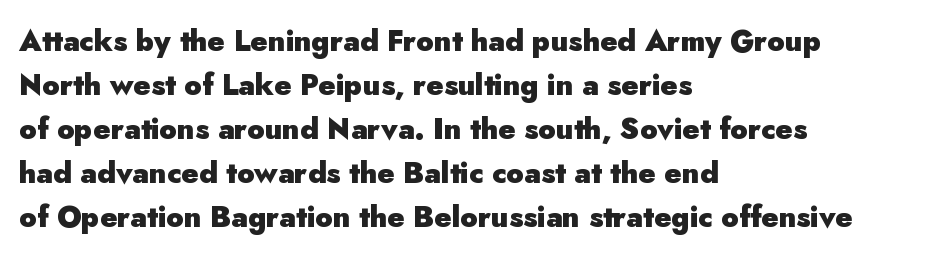
The image shows 29 px heavy sans-serif type, upright; set left-aligned, normal line spacing (1.52x), normal letter spacing, not underlined; low stroke contrast and a small x-height.
